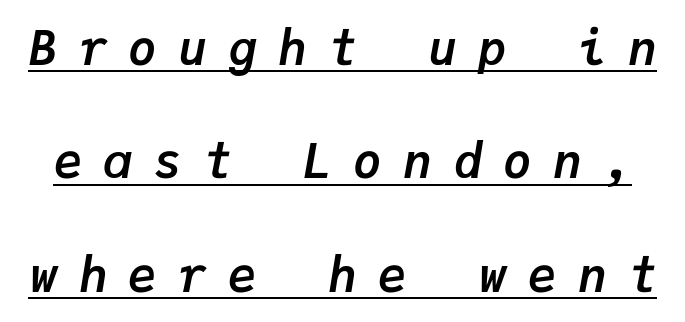
The image shows 48 px semibold type, italic (leaning right), monospaced; set loose line spacing (2.36x), unusually wide letter spacing (+0.44 em), underlined; low stroke contrast and a medium x-height.
